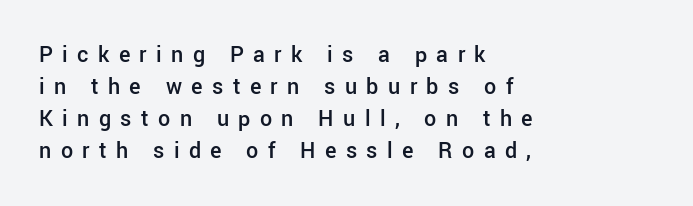
A typesetter would call this leading conventional body-copy spacing. Vertical strokes here are truly vertical. The glyphs are unaccompanied by any horizontal stroke below them. These lines carry some extra weight — a demibold, not a full bold. The lines are quadded left.
